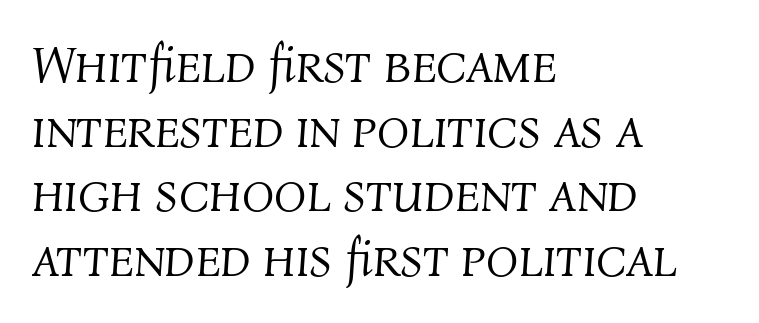
Q: Is the text bold? A: No.
Q: Is the text italic (slanted)? A: Yes, it leans right by about 4 degrees.
Q: Is the text underlined? A: No.
Q: How is the paragraph aligned? A: Left-aligned.
Q: Is the spacing between letters normal or unusually wide? A: Normal.
Q: Width (condensed, normal, or wide)? A: Normal.
Q: Stroke contrast? A: Medium.
Q: x-height? A: Medium.
Q: Monospaced? A: No.
